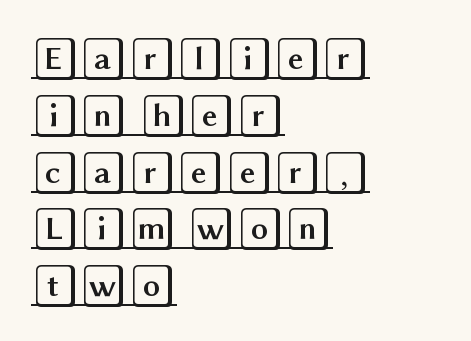
Normally led — the rows are evenly, conventionally spaced. The lettering holds an erect, upright posture throughout. Emphasis is given by a line drawn under the lettering. Horizontally, the lines are justified to the leading edge only.
